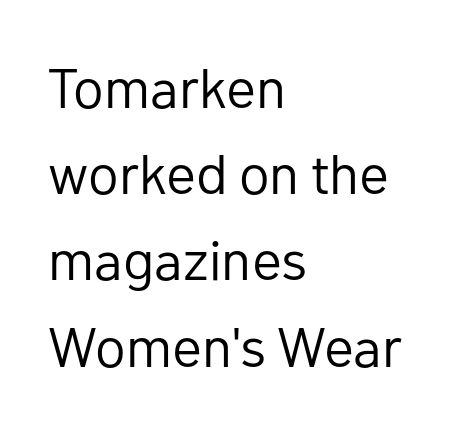
Q: Is the text bold? A: No.
Q: Is the text italic (slanted)? A: No, it is upright.
Q: Is the typeface a serif or a sans-serif typeface? A: Sans-serif.
Q: Is the text underlined? A: No.
Q: How is the paragraph aligned? A: Left-aligned.
Q: Is the spacing between letters normal or unusually wide? A: Normal.
Q: Is the spacing between lines tight, normal or loose? A: Normal.
Q: Width (condensed, normal, or wide)? A: Normal.
Q: Stroke contrast? A: Low.
Q: x-height? A: Medium.
Q: Monospaced? A: No.
